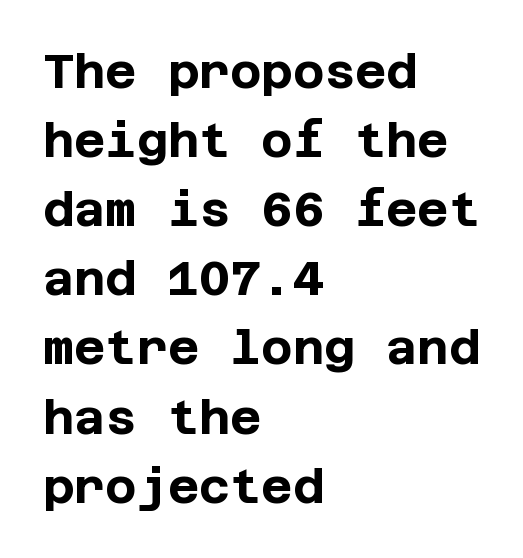
The image shows 48 px bold sans-serif type, upright; set left-aligned, normal line spacing (1.44x), normal letter spacing, not underlined; low stroke contrast and a large x-height.
